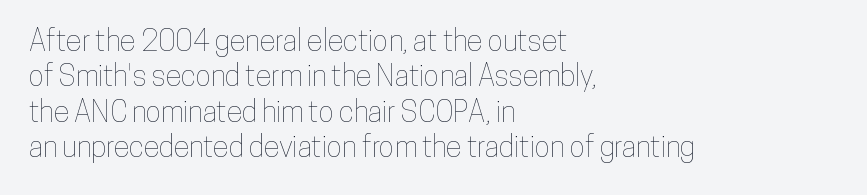
Q: Is the text italic (slanted)? A: No, it is upright.
Q: Is the text underlined? A: No.
Q: How is the paragraph aligned? A: Left-aligned.
Q: Is the spacing between letters normal or unusually wide? A: Normal.
Q: Width (condensed, normal, or wide)? A: Condensed.
Q: Stroke contrast? A: Low.
Q: x-height? A: Medium.
Q: Monospaced? A: No.
